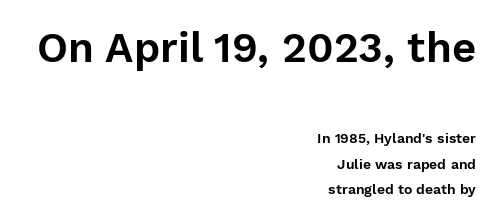
Only glyphs here, with clear space below each row. Observe the ordinary spacing: letters are neighbours, not strangers. The first block has been scaled up relative to the second. Unlike a traditional serif, this face leaves its strokes unadorned.
